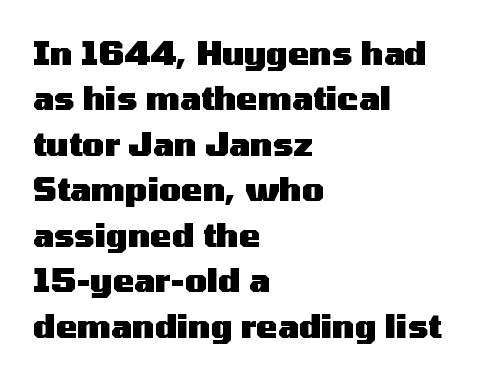
The line-height multiplier appears to be the usual default. Letter spacing: default. Underlining? Definitely not there. Observe the absence of serifs on each vertical stroke in this sample.
